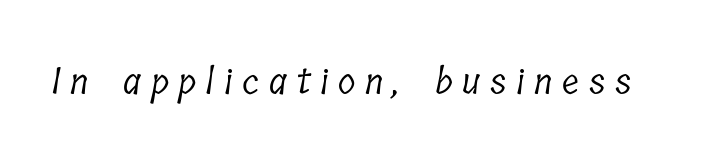
Q: Is the text bold? A: No.
Q: Is the typeface a serif or a sans-serif typeface? A: Serif.
Q: Is the text underlined? A: No.
Q: Is the spacing between letters normal or unusually wide? A: Unusually wide.
Q: Width (condensed, normal, or wide)? A: Condensed.
Q: Stroke contrast? A: Low.
Q: x-height? A: Medium.
Q: Monospaced? A: No.
